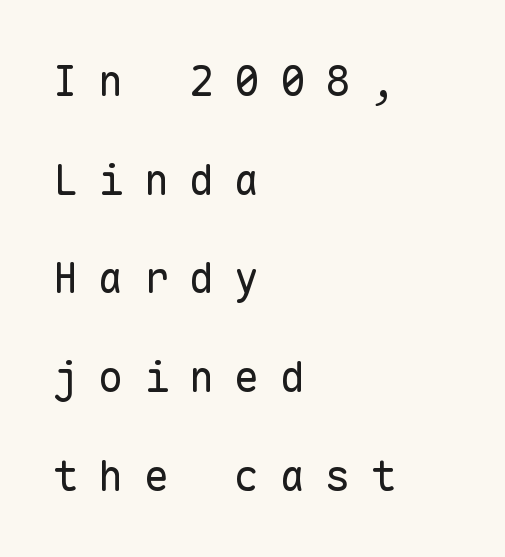
{"serif": "no", "italic": "no", "bold": "no", "weight": "regular", "width": "normal", "stroke_contrast": "low", "x_height": "medium", "monospaced": "yes", "underline": "no", "align": "left", "line_spacing": "loose", "line_spacing_ratio": 2.35, "letter_spacing": "wide", "letter_spacing_em": 0.48, "glyph_px": 42}
